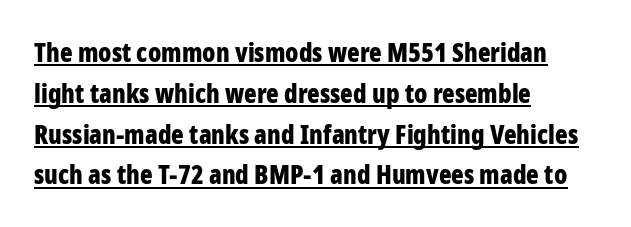
{"italic": "no", "bold": "yes", "underline": "yes", "align": "left", "line_spacing": "normal", "line_spacing_ratio": 1.57, "letter_spacing": "normal", "letter_spacing_em": 0.0, "glyph_px": 26}
